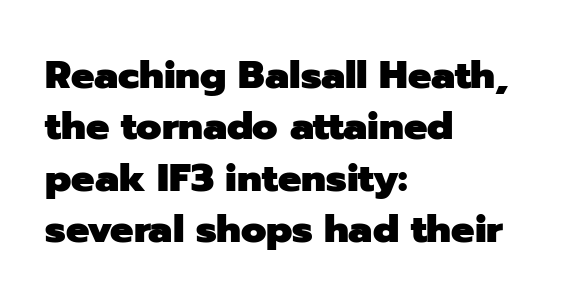
{"serif": "no", "italic": "no", "bold": "yes", "weight": "heavy", "width": "normal", "stroke_contrast": "low", "x_height": "medium", "monospaced": "no", "underline": "no", "align": "left", "line_spacing": "normal", "line_spacing_ratio": 1.32, "letter_spacing": "normal", "letter_spacing_em": 0.0, "glyph_px": 39}
